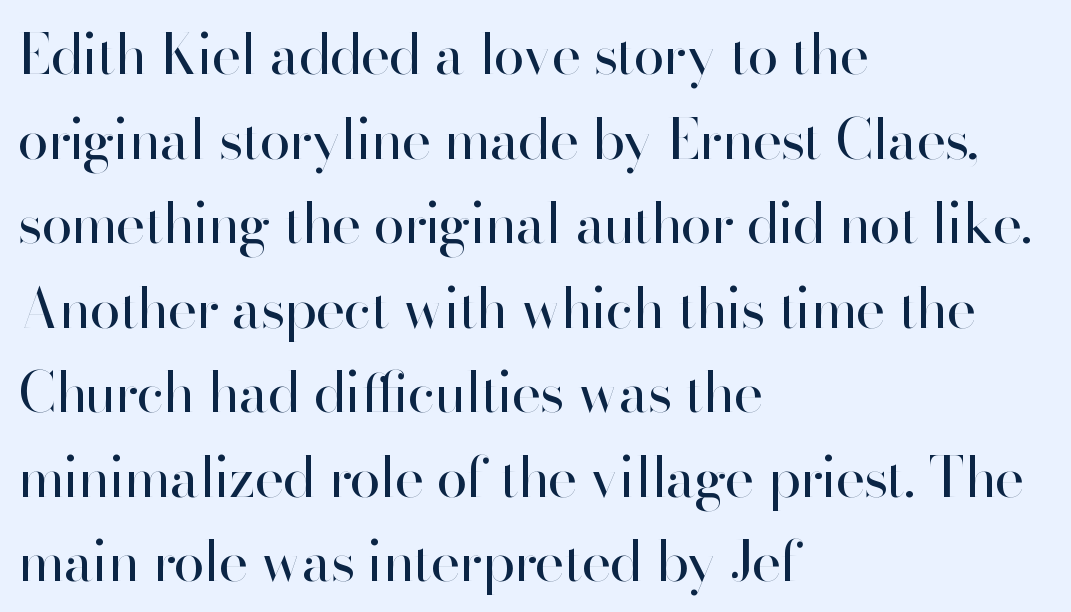
Posture: upright roman. This block has exactly the height ordinary leading produces. Classification — sans serif. Between one letter and the next there's only the usual sliver of space.
